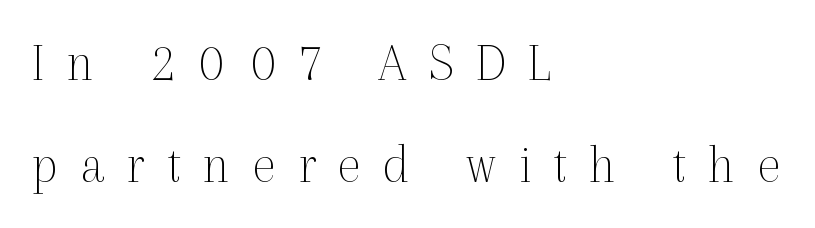
The image shows 55 px thin serif type, upright; set left-aligned, line spacing 1.86x, unusually wide letter spacing (+0.4 em), not underlined; a medium x-height.
